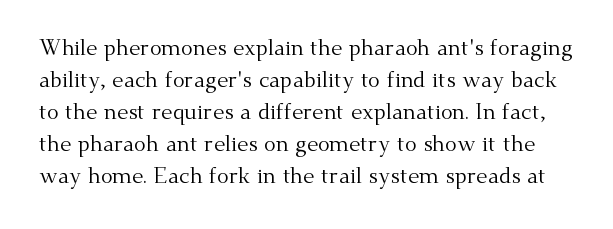
The image shows 22 px text type, upright; set normal line spacing (1.45x), normal letter spacing, not underlined.
